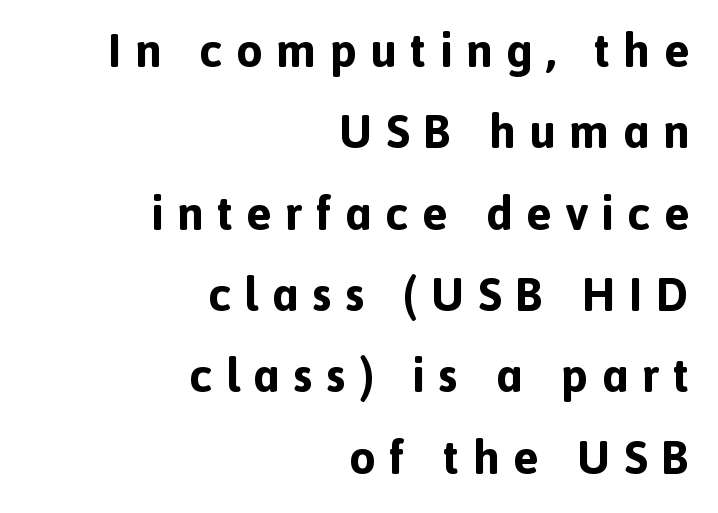
{"serif": "no", "italic": "no", "bold": "yes", "weight": "bold", "width": "normal", "x_height": "medium", "monospaced": "no", "underline": "no", "align": "right", "line_spacing_ratio": 1.73, "letter_spacing": "wide", "letter_spacing_em": 0.29, "glyph_px": 47}
